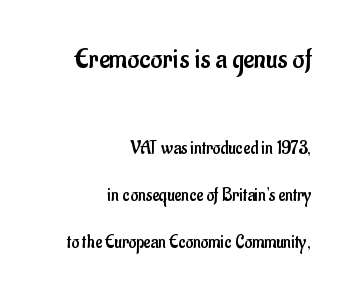
Q: Is the text bold? A: No.
Q: Is the text italic (slanted)? A: No, it is upright.
Q: Is the typeface a serif or a sans-serif typeface? A: Sans-serif.
Q: Is the text underlined? A: No.
Q: How is the paragraph aligned? A: Right-aligned.
Q: Is the spacing between letters normal or unusually wide? A: Normal.
Q: Is the spacing between lines tight, normal or loose? A: Loose.
Q: Which block of text is set in a larger size, the first (top) or the second (bottom)? A: The first (top) one.
Q: Width (condensed, normal, or wide)? A: Condensed.
Q: Stroke contrast? A: Low.
Q: x-height? A: Small.
Q: Monospaced? A: No.
